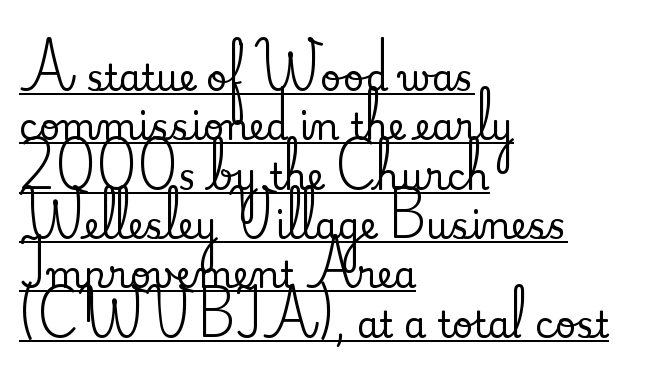
Q: Is the text italic (slanted)? A: No, it is upright.
Q: Is the typeface a serif or a sans-serif typeface? A: Serif.
Q: Is the text underlined? A: Yes.
Q: How is the paragraph aligned? A: Left-aligned.
Q: Is the spacing between letters normal or unusually wide? A: Normal.
Q: Is the spacing between lines tight, normal or loose? A: Normal.
Q: Width (condensed, normal, or wide)? A: Normal.
Q: Stroke contrast? A: Medium.
Q: x-height? A: Small.
Q: Monospaced? A: No.
